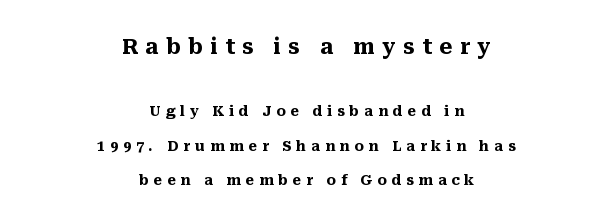
Q: Is the text bold? A: Yes.
Q: Is the text italic (slanted)? A: No, it is upright.
Q: Is the text underlined? A: No.
Q: How is the paragraph aligned? A: Centered.
Q: Is the spacing between letters normal or unusually wide? A: Unusually wide.
Q: Is the spacing between lines tight, normal or loose? A: Loose.
Q: Which block of text is set in a larger size, the first (top) or the second (bottom)? A: The first (top) one.
